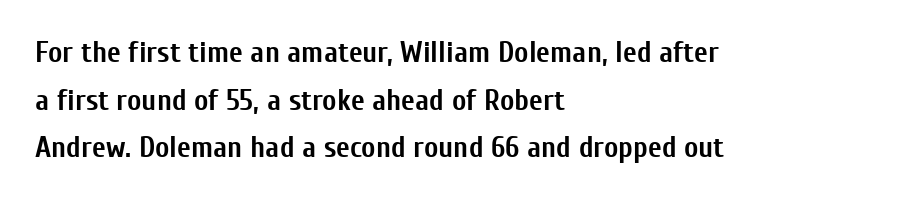
Q: Is the text bold? A: Yes.
Q: Is the text italic (slanted)? A: No, it is upright.
Q: Is the typeface a serif or a sans-serif typeface? A: Sans-serif.
Q: Is the text underlined? A: No.
Q: How is the paragraph aligned? A: Left-aligned.
Q: Is the spacing between letters normal or unusually wide? A: Normal.
Q: Is the spacing between lines tight, normal or loose? A: Normal.
Q: Width (condensed, normal, or wide)? A: Condensed.
Q: Stroke contrast? A: Low.
Q: x-height? A: Medium.
Q: Monospaced? A: No.
